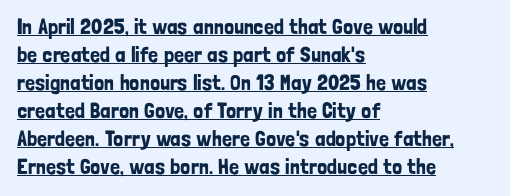
The gaps between neighbouring characters are ordinary and unremarkable. One-word summary of the alignment: left. How would I describe the line gaps? Plain and ordinary. Emphasis is given by a line drawn under the lettering. Every stem runs plumb, perpendicular to the baseline.
